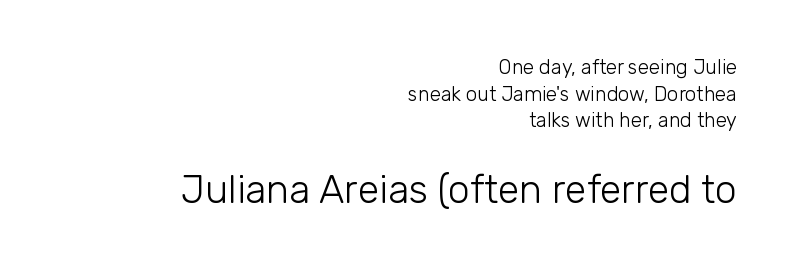
The passage shown is typed in a proportional face where columns would drift. A student would call this right alignment; a typographer would say flush right, rag left. Is this a sans? Yes — the strokes have no serifs. The font's upright variant was chosen for this text. Does extra space separate the letters? No, they use regular spacing. Each row of text sits above clean, open space.
